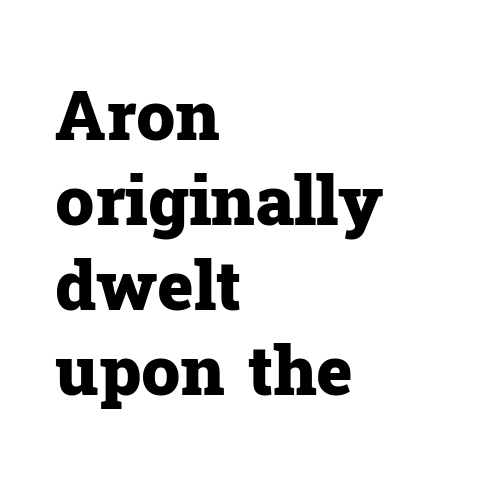
The horizontal fit of the characters is conventional and even. Plenty of ink on the page — the face is bold. Serifs: yes, visible at the terminals of the letterforms. Compared with a centered layout, this one pins lines to the left instead. Any mark beneath the type? The region is blank.
